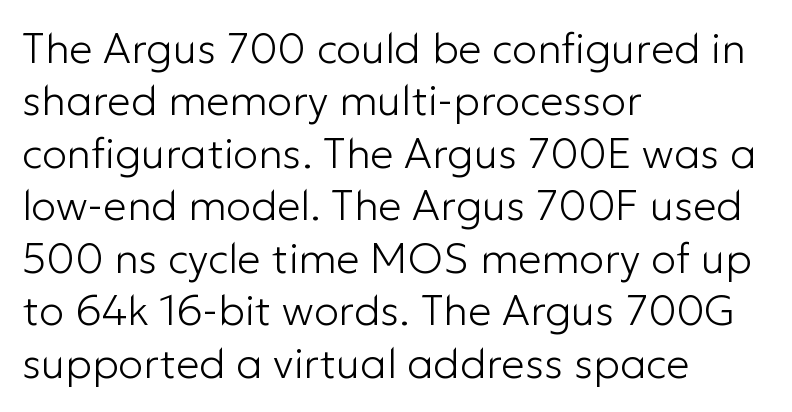
Q: Is the text bold? A: No.
Q: Is the text italic (slanted)? A: No, it is upright.
Q: Is the typeface a serif or a sans-serif typeface? A: Sans-serif.
Q: Is the text underlined? A: No.
Q: How is the paragraph aligned? A: Left-aligned.
Q: Is the spacing between letters normal or unusually wide? A: Normal.
Q: Is the spacing between lines tight, normal or loose? A: Normal.
Q: Width (condensed, normal, or wide)? A: Normal.
Q: Stroke contrast? A: Low.
Q: x-height? A: Medium.
Q: Monospaced? A: No.
